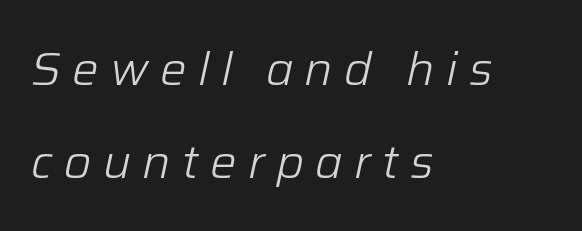
Letters rest on an invisible, unmarked baseline. Stroke mass is kept to a normal reading level or below. The face used here is proportionally spaced, like ordinary book or web type. Words appear elongated and porous because spacing is wide. When letters slant like this, we call the style italic. The passage shown stacks its lines with a broad gap.
